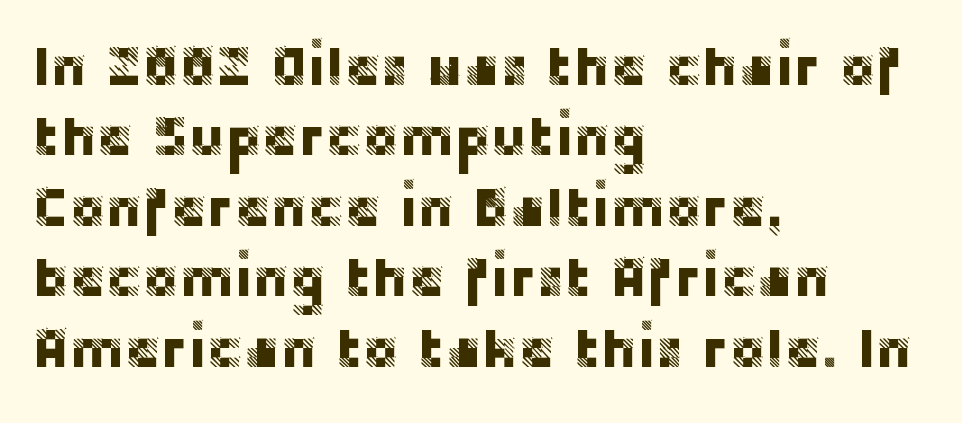
The image shows 55 px sans-serif type, upright; set left-aligned, normal line spacing (1.28x), normal letter spacing, not underlined; low stroke contrast and a large x-height.
